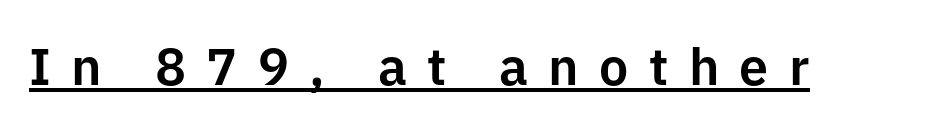
{"serif": "no", "italic": "no", "width": "normal", "stroke_contrast": "low", "x_height": "medium", "monospaced": "no", "underline": "yes", "letter_spacing": "wide", "letter_spacing_em": 0.39, "glyph_px": 52}
